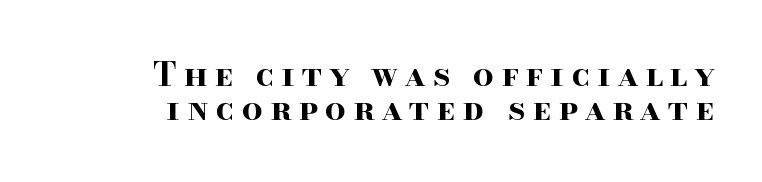
Q: Is the text bold? A: Yes.
Q: Is the text italic (slanted)? A: No, it is upright.
Q: Is the typeface a serif or a sans-serif typeface? A: Serif.
Q: Is the text underlined? A: No.
Q: How is the paragraph aligned? A: Right-aligned.
Q: Is the spacing between letters normal or unusually wide? A: Unusually wide.
Q: Is the spacing between lines tight, normal or loose? A: Tight.
Q: Width (condensed, normal, or wide)? A: Wide.
Q: Stroke contrast? A: High.
Q: x-height? A: Small.
Q: Monospaced? A: No.
